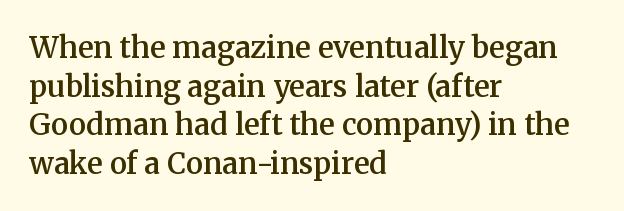
The image shows 29 px semibold serif type, upright; set left-aligned, normal line spacing (1.33x), normal letter spacing, not underlined; medium stroke contrast and a medium x-height.
